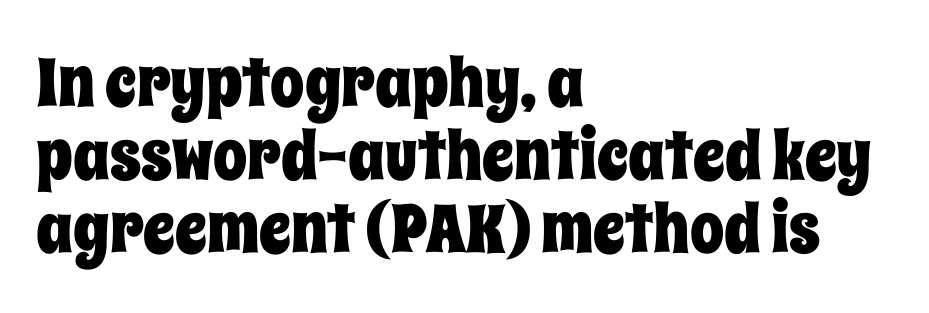
{"italic": "no", "width": "condensed", "stroke_contrast": "low", "x_height": "large", "monospaced": "no", "underline": "no", "align": "left", "line_spacing": "tight", "line_spacing_ratio": 1.07, "letter_spacing": "normal", "letter_spacing_em": 0.0, "glyph_px": 68}
